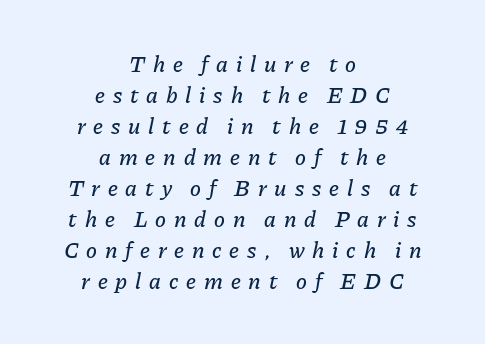
Q: Is the text italic (slanted)? A: Yes, it leans right by about 11 degrees.
Q: Is the text underlined? A: No.
Q: How is the paragraph aligned? A: Centered.
Q: Is the spacing between letters normal or unusually wide? A: Unusually wide.
Q: Is the spacing between lines tight, normal or loose? A: Normal.
